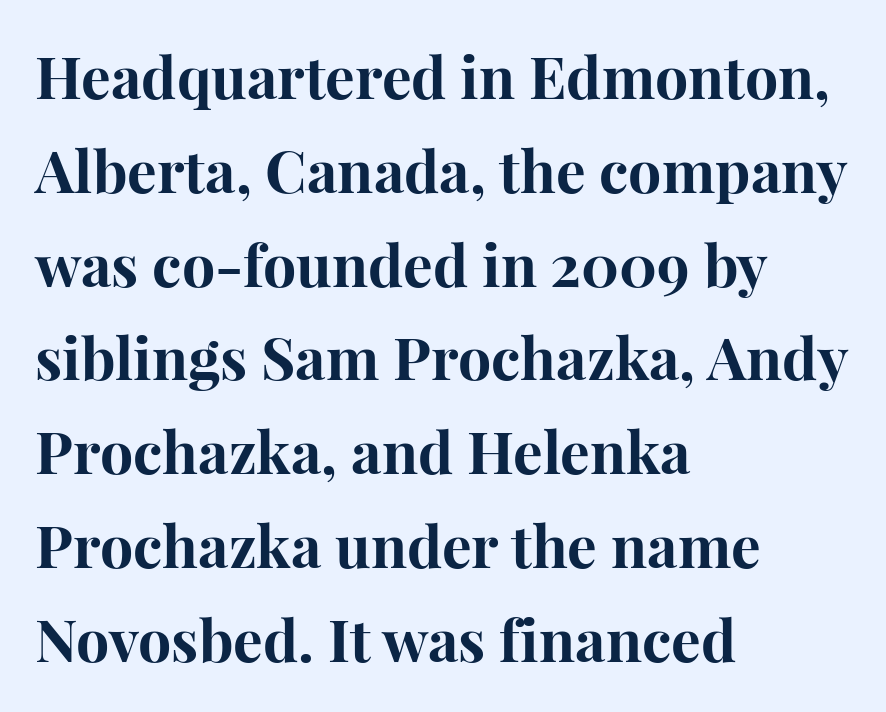
Q: Is the text bold? A: Yes.
Q: Is the text italic (slanted)? A: No, it is upright.
Q: Is the typeface a serif or a sans-serif typeface? A: Serif.
Q: Is the text underlined? A: No.
Q: How is the paragraph aligned? A: Left-aligned.
Q: Is the spacing between letters normal or unusually wide? A: Normal.
Q: Is the spacing between lines tight, normal or loose? A: Normal.
Q: Width (condensed, normal, or wide)? A: Normal.
Q: Stroke contrast? A: High.
Q: x-height? A: Medium.
Q: Monospaced? A: No.
